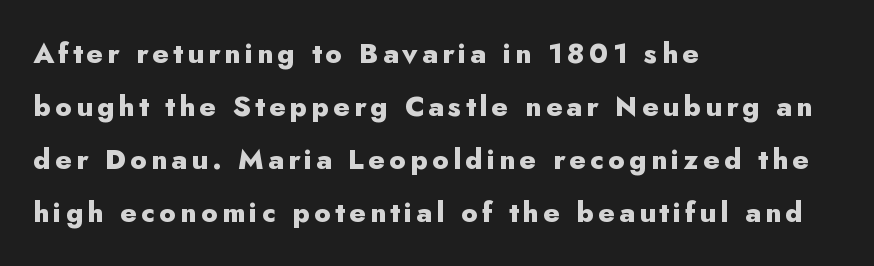
The image shows 28 px heavy sans-serif type, upright; set left-aligned, line spacing 1.89x, not underlined; low stroke contrast and a small x-height.
